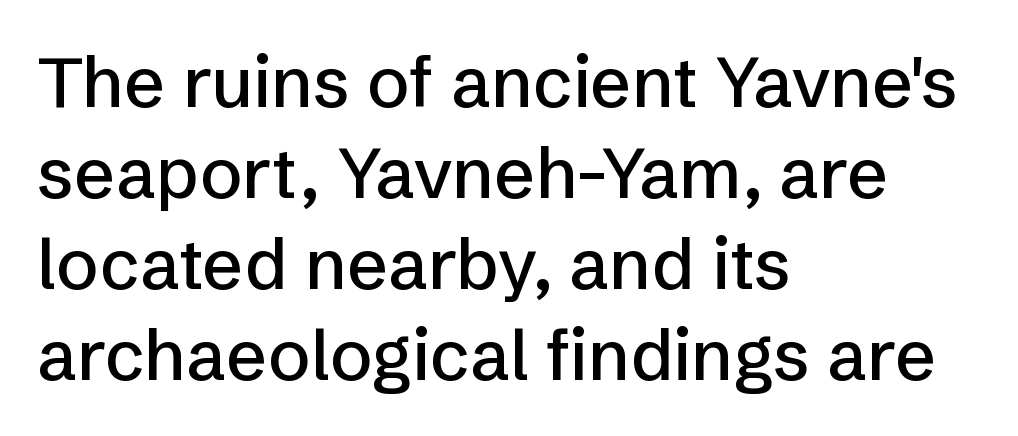
The image shows 71 px sans-serif type, upright; set left-aligned, normal line spacing (1.28x), normal letter spacing, not underlined; low stroke contrast and a medium x-height.
